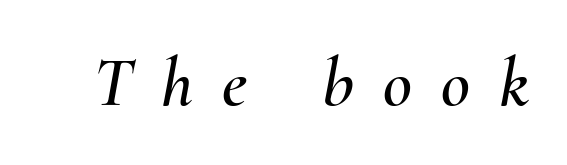
The image shows 71 px text type, italic (leaning right); set unusually wide letter spacing (+0.41 em), not underlined; medium stroke contrast and a small x-height.
